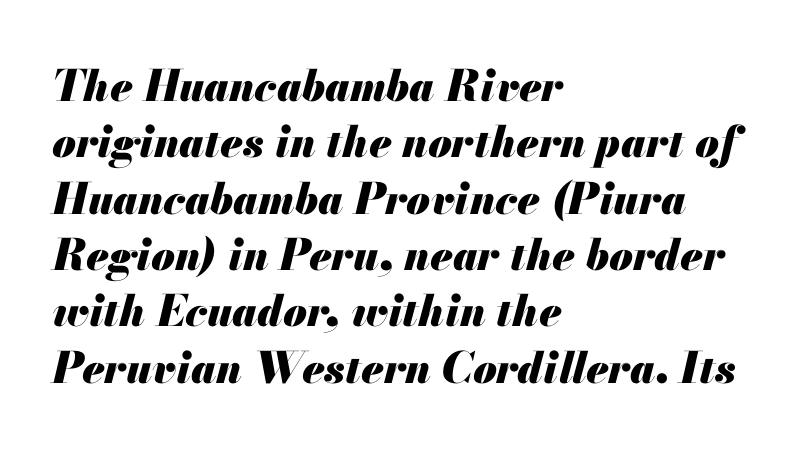
The image shows 43 px heavy type, italic (leaning right); set left-aligned, normal line spacing (1.31x), normal letter spacing, not underlined; medium stroke contrast and a small x-height.
